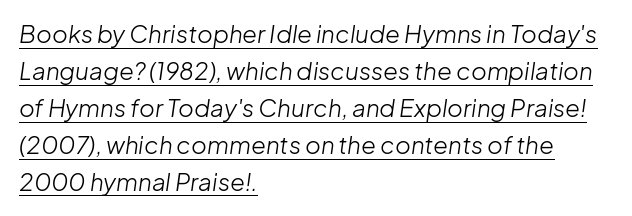
Unbolded letterforms with no extra heft. Rendered with sloped, italic letterforms. Left-aligned paragraph, ragged on the right. Regarding leading, the lines here are spaced in the standard way. The typesetter has applied underlining to the passage shown.
